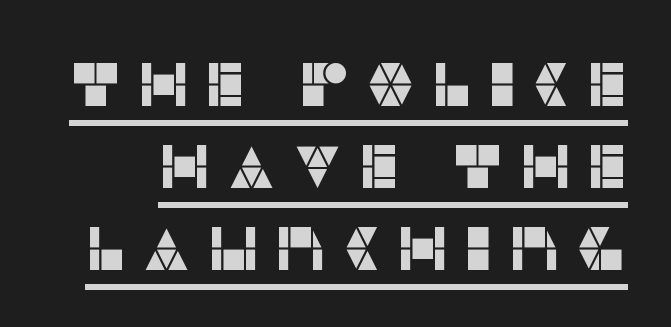
The image shows 62 px sans-serif type, upright; set normal line spacing (1.32x), unusually wide letter spacing (+0.24 em), underlined; low stroke contrast and a large x-height.
